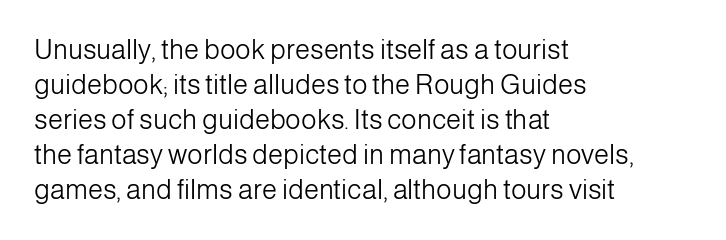
{"italic": "no", "bold": "no", "underline": "no", "align": "left", "line_spacing": "normal", "line_spacing_ratio": 1.3, "letter_spacing": "normal", "letter_spacing_em": 0.0, "glyph_px": 27}
